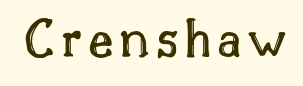
{"italic": "no", "width": "normal", "x_height": "small", "monospaced": "no", "underline": "no", "glyph_px": 58}
